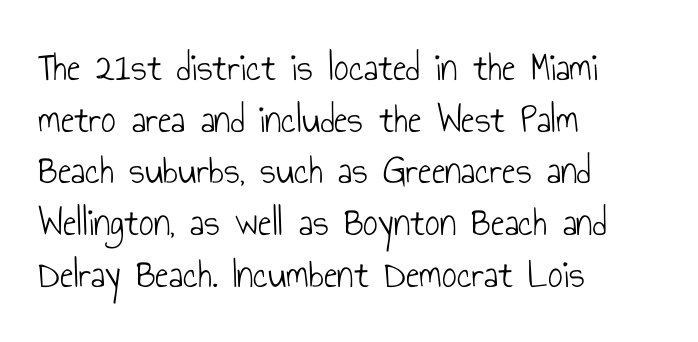
Font category for this specimen: sans-serif. Type without underlining. The rendering uses natural spacing where letterforms have individual widths. Quick note: not italic, upright. In CSS terms this would be text-align: left.
